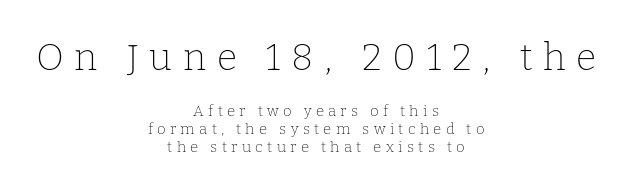
The image shows 37 px thin serif type, upright; set centered, line spacing 1.2x, unusually wide letter spacing (+0.29 em), not underlined; the first (top) block is 2.47x larger; low stroke contrast and a medium x-height.
